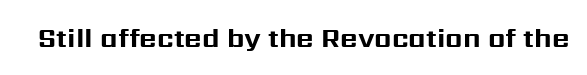
Q: Is the text bold? A: Yes.
Q: Is the text italic (slanted)? A: No, it is upright.
Q: Is the text underlined? A: No.
Q: Is the spacing between letters normal or unusually wide? A: Normal.
